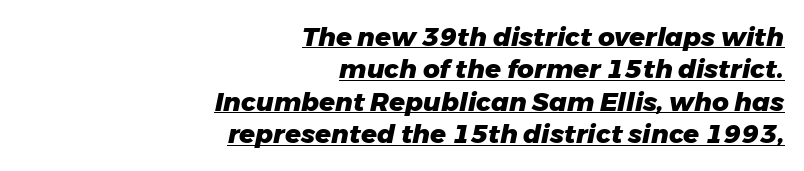
Q: Is the text bold? A: Yes.
Q: Is the text italic (slanted)? A: Yes, it leans right by about 11 degrees.
Q: Is the text underlined? A: Yes.
Q: How is the paragraph aligned? A: Right-aligned.
Q: Is the spacing between letters normal or unusually wide? A: Normal.
Q: Is the spacing between lines tight, normal or loose? A: Normal.
